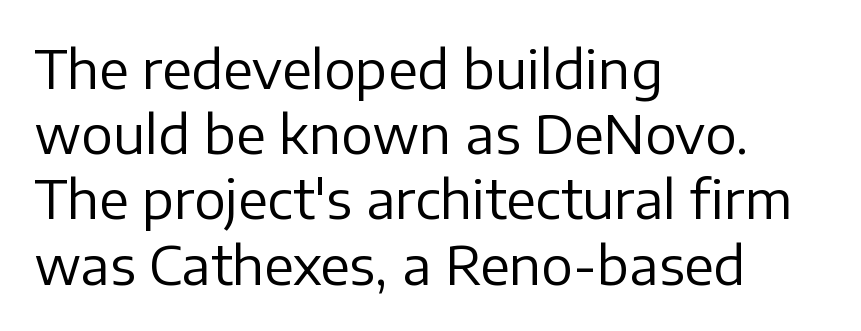
The image shows 53 px regular-weight sans-serif type, upright; set left-aligned, line spacing 1.23x, normal letter spacing, not underlined; low stroke contrast and a medium x-height.
